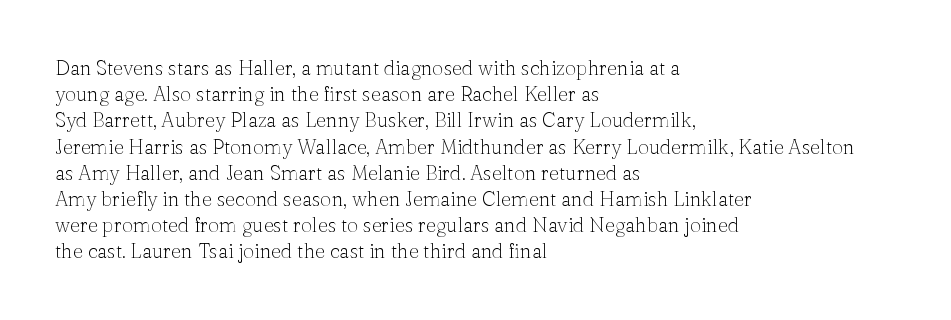
{"italic": "no", "bold": "no", "underline": "no", "align": "left", "line_spacing": "normal", "line_spacing_ratio": 1.31, "letter_spacing": "normal", "letter_spacing_em": 0.0, "glyph_px": 20}
